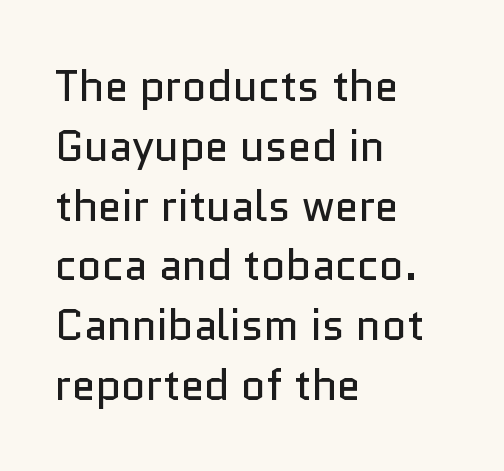
Q: Is the text bold? A: No.
Q: Is the text italic (slanted)? A: No, it is upright.
Q: Is the typeface a serif or a sans-serif typeface? A: Sans-serif.
Q: Is the text underlined? A: No.
Q: How is the paragraph aligned? A: Left-aligned.
Q: Is the spacing between letters normal or unusually wide? A: Normal.
Q: Is the spacing between lines tight, normal or loose? A: Normal.
Q: Width (condensed, normal, or wide)? A: Normal.
Q: Stroke contrast? A: Low.
Q: x-height? A: Medium.
Q: Monospaced? A: No.
